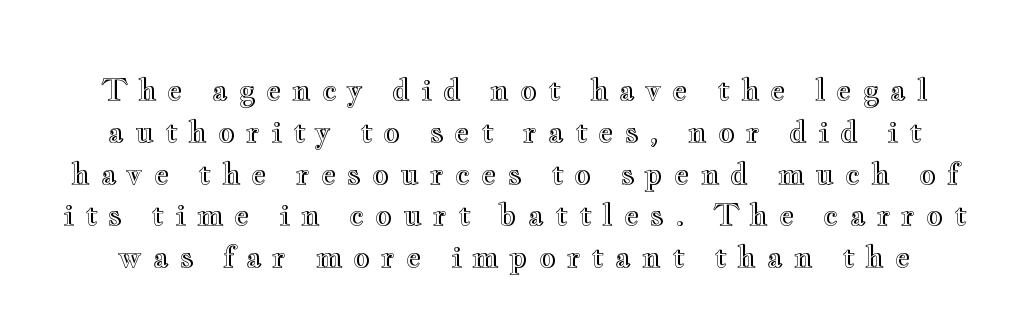
Q: Is the text italic (slanted)? A: No, it is upright.
Q: Is the text underlined? A: No.
Q: Is the spacing between letters normal or unusually wide? A: Unusually wide.
Q: Is the spacing between lines tight, normal or loose? A: Normal.
Q: Width (condensed, normal, or wide)? A: Wide.
Q: x-height? A: Small.
Q: Monospaced? A: No.
